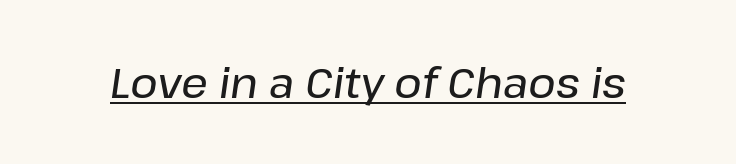
{"italic": "yes", "lean": "right", "slant_degrees": 8, "width": "normal", "stroke_contrast": "low", "x_height": "medium", "monospaced": "no", "underline": "yes", "letter_spacing": "normal", "letter_spacing_em": 0.0, "glyph_px": 42}
